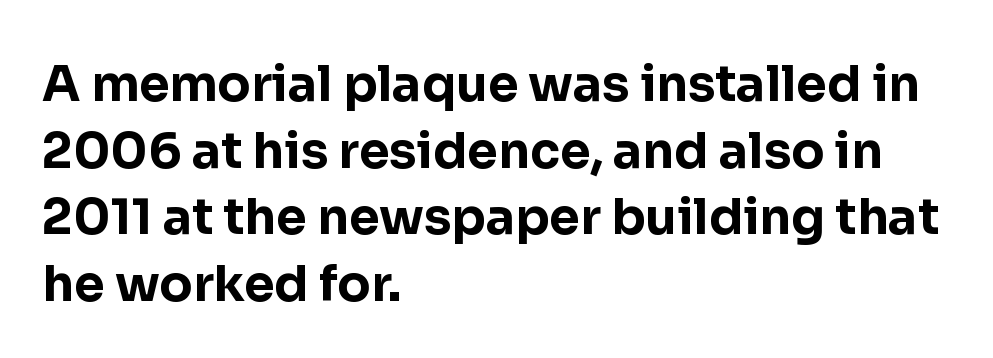
Each letter's strokes conclude bluntly, with no projecting serifs. Vertical spacing — default. Teacher's note: observe the even left margin — that is flush-left alignment. These words are printed bold, with thick strokes throughout.
